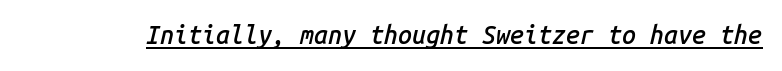
{"italic": "yes", "lean": "right", "slant_degrees": 14, "bold": "semi", "underline": "yes", "letter_spacing": "normal", "letter_spacing_em": 0.0, "glyph_px": 25}
